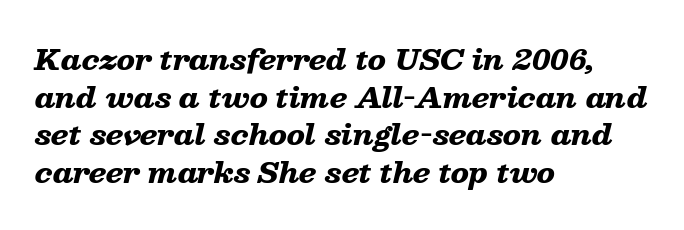
The passage shown leans; its letterforms are oblique. Here the designer chose a conventional face with non-uniform glyph widths. Stroke thickness is high; the sample reads as a true bold. Is there much room between lines? A standard amount, neither cramped nor airy. These lines keep a tight, regular rhythm from letter to letter.
